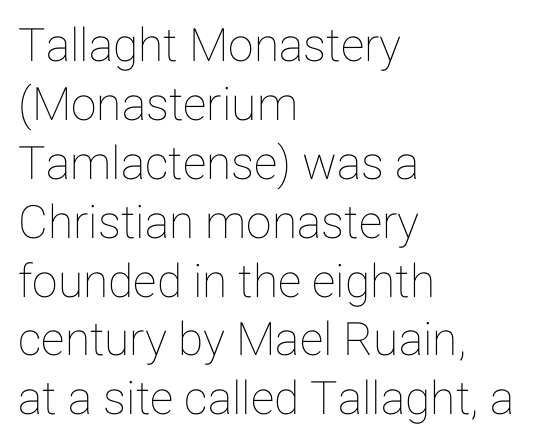
The image shows 46 px text type, upright; set left-aligned, normal line spacing (1.28x), normal letter spacing, not underlined; low stroke contrast and a medium x-height.
